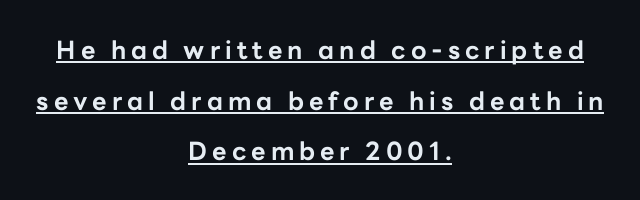
The image shows 25 px bold type, upright; set centered, loose line spacing (2.03x), unusually wide letter spacing (+0.2 em), underlined.
